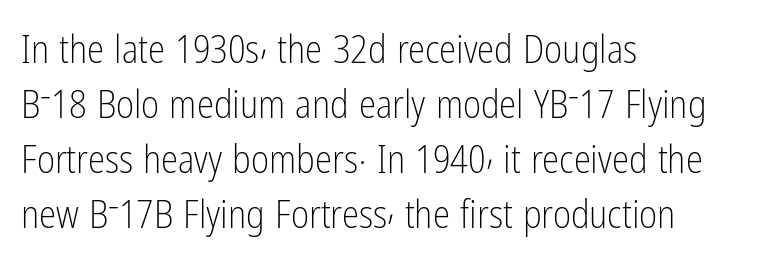
Q: Is the text bold? A: No.
Q: Is the text italic (slanted)? A: No, it is upright.
Q: Is the typeface a serif or a sans-serif typeface? A: Sans-serif.
Q: Is the text underlined? A: No.
Q: How is the paragraph aligned? A: Left-aligned.
Q: Is the spacing between letters normal or unusually wide? A: Normal.
Q: Is the spacing between lines tight, normal or loose? A: Normal.
Q: Width (condensed, normal, or wide)? A: Condensed.
Q: Stroke contrast? A: Low.
Q: x-height? A: Medium.
Q: Monospaced? A: No.
